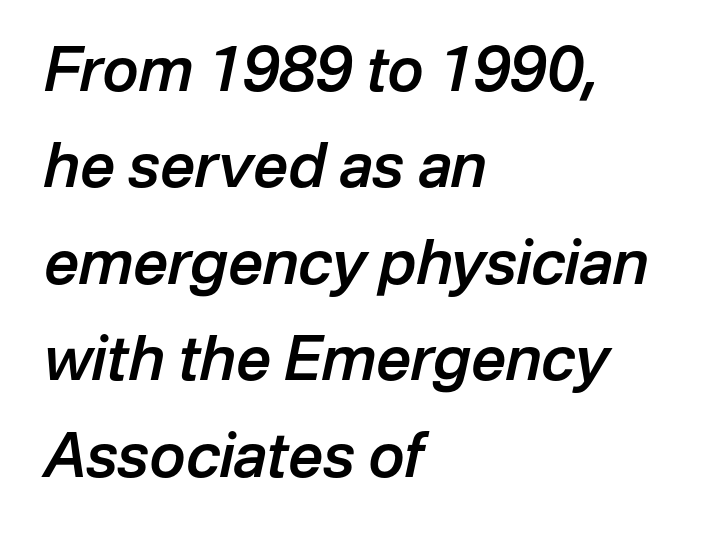
{"italic": "yes", "lean": "right", "slant_degrees": 12, "bold": "semi", "weight": "semibold", "width": "normal", "stroke_contrast": "low", "x_height": "medium", "monospaced": "no", "underline": "no", "align": "left", "line_spacing": "normal", "line_spacing_ratio": 1.58, "letter_spacing": "normal", "letter_spacing_em": 0.0, "glyph_px": 61}
